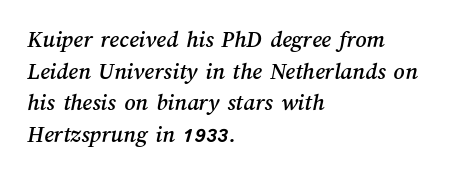
Q: Is the text underlined? A: No.
Q: How is the paragraph aligned? A: Left-aligned.
Q: Is the spacing between letters normal or unusually wide? A: Normal.
Q: Is the spacing between lines tight, normal or loose? A: Normal.
